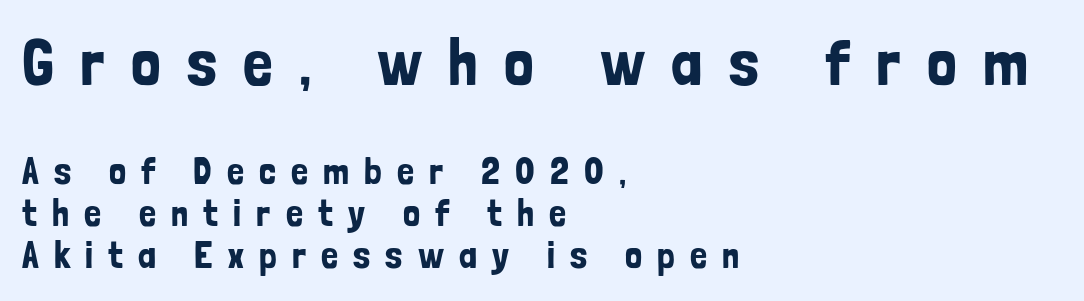
Q: Is the text italic (slanted)? A: No, it is upright.
Q: Is the typeface a serif or a sans-serif typeface? A: Sans-serif.
Q: Is the text underlined? A: No.
Q: How is the paragraph aligned? A: Left-aligned.
Q: Is the spacing between letters normal or unusually wide? A: Unusually wide.
Q: Is the spacing between lines tight, normal or loose? A: Tight.
Q: Which block of text is set in a larger size, the first (top) or the second (bottom)? A: The first (top) one.
Q: Width (condensed, normal, or wide)? A: Condensed.
Q: Stroke contrast? A: Low.
Q: x-height? A: Medium.
Q: Monospaced? A: No.
